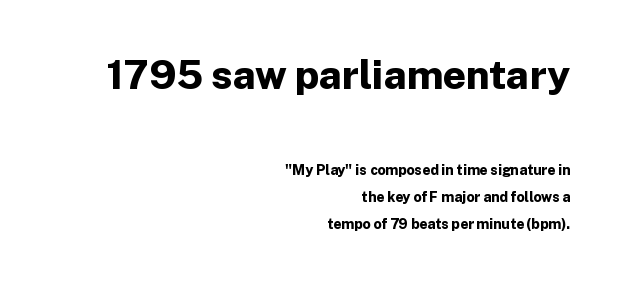
The image shows 40 px bold sans-serif type, upright; set right-aligned, loose line spacing (1.94x), normal letter spacing, not underlined; the first (top) block is 2.86x larger; low stroke contrast and a medium x-height.
